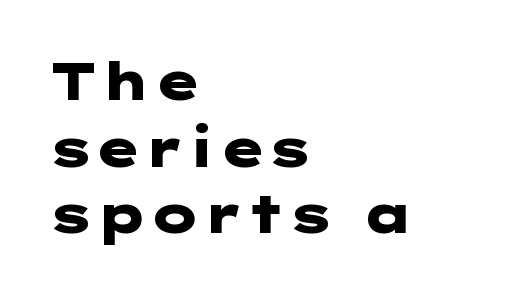
Casual observation: everything's shoved over to the left. A typesetter would mark this as roman, not italic. The glyphs in this specimen are sans serif. Caption: bold face, heavy strokes. This rendering leaves character spacing at its baseline value. Nobody drew a line under any word here.
